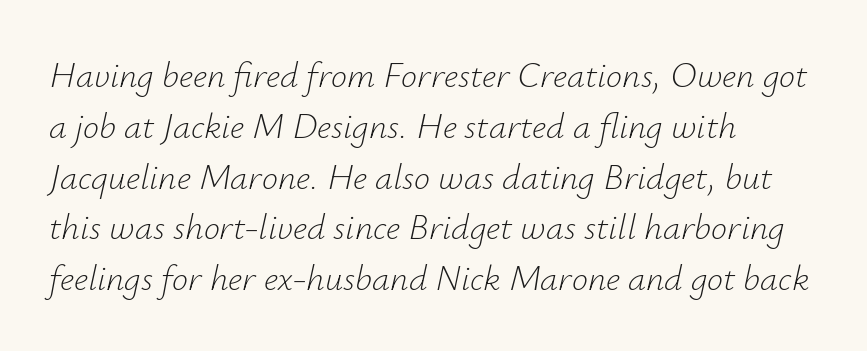
The image shows 36 px light type, italic (leaning right); set left-aligned, normal line spacing (1.41x), normal letter spacing, not underlined; low stroke contrast and a small x-height.
